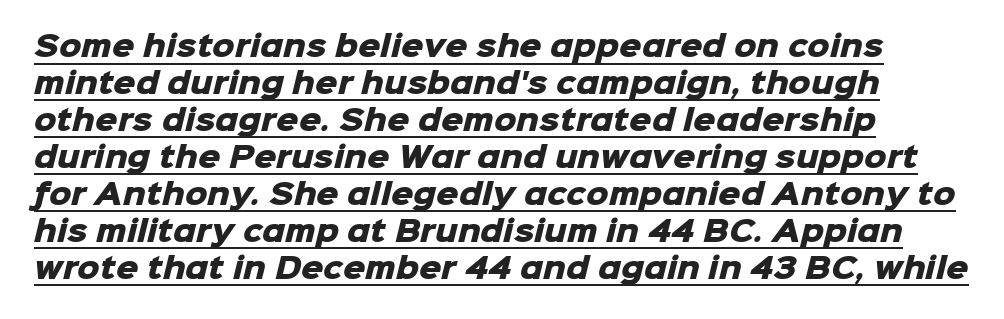
The image shows 28 px heavy sans-serif type; set left-aligned, normal line spacing (1.32x), normal letter spacing, underlined; low stroke contrast and a medium x-height.
